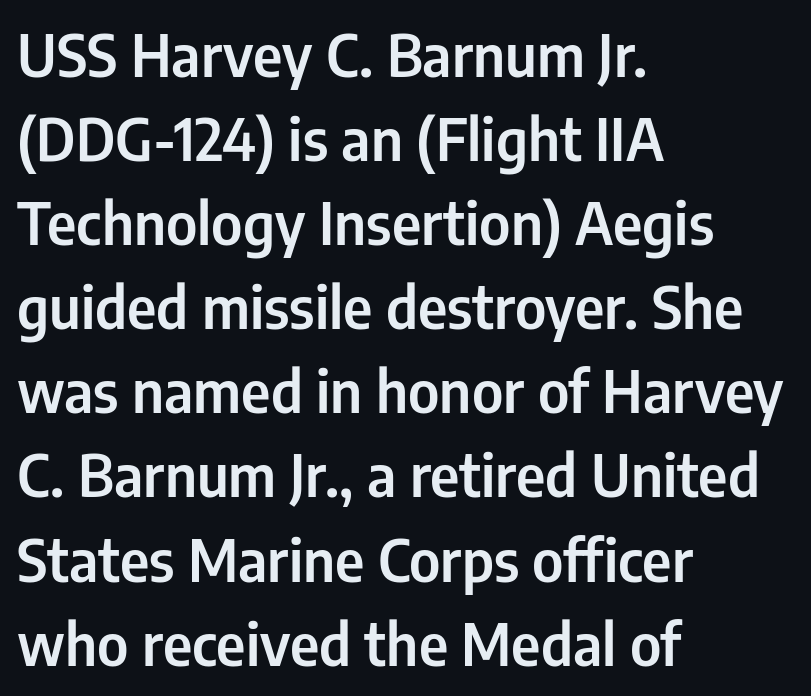
Q: Is the text italic (slanted)? A: No, it is upright.
Q: Is the typeface a serif or a sans-serif typeface? A: Sans-serif.
Q: Is the text underlined? A: No.
Q: How is the paragraph aligned? A: Left-aligned.
Q: Is the spacing between letters normal or unusually wide? A: Normal.
Q: Is the spacing between lines tight, normal or loose? A: Normal.
Q: Width (condensed, normal, or wide)? A: Condensed.
Q: Stroke contrast? A: Low.
Q: x-height? A: Medium.
Q: Monospaced? A: No.
